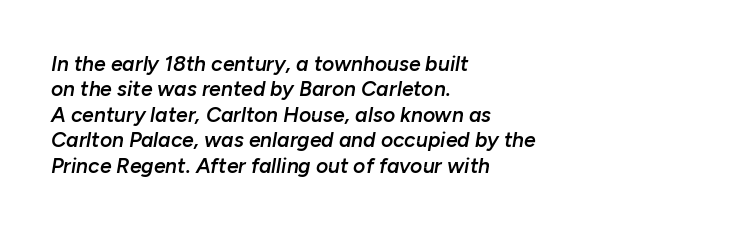
{"italic": "yes", "lean": "right", "slant_degrees": 10, "bold": "semi", "underline": "no", "align": "left", "line_spacing_ratio": 1.21, "letter_spacing": "normal", "letter_spacing_em": 0.0, "glyph_px": 21}
